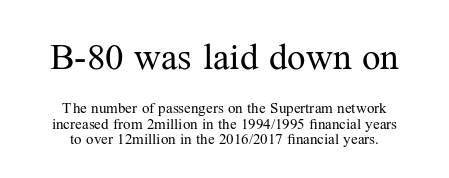
Is this a fixed-width face? No — the glyphs have proportional, varying widths. Block one is the big one; block two sits smaller underneath. A typesetter would mark this as roman, not italic. Plain, unruled lines of type. A typesetter would label this face a serif.
